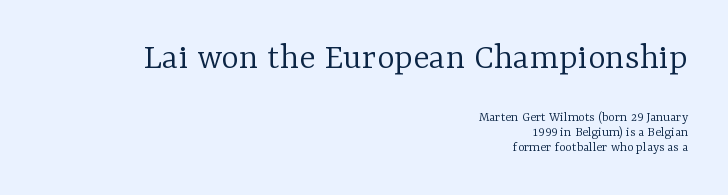
{"serif": "yes", "italic": "no", "bold": "no", "weight": "light", "width": "normal", "stroke_contrast": "low", "x_height": "medium", "monospaced": "no", "underline": "no", "align": "right", "line_spacing": "tight", "line_spacing_ratio": 1.05, "letter_spacing": "normal", "letter_spacing_em": 0.0, "larger_block": "first", "size_ratio": 2.71, "glyph_px": 38}
